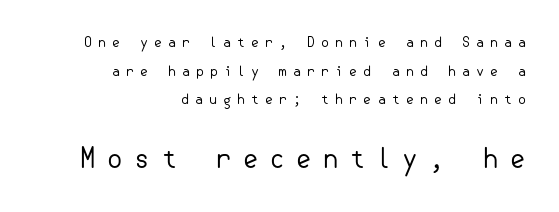
{"italic": "no", "bold": "no", "underline": "no", "align": "right", "line_spacing": "loose", "line_spacing_ratio": 2.05, "letter_spacing": "wide", "letter_spacing_em": 0.38, "larger_block": "second", "size_ratio": 1.93, "glyph_px": 27}
